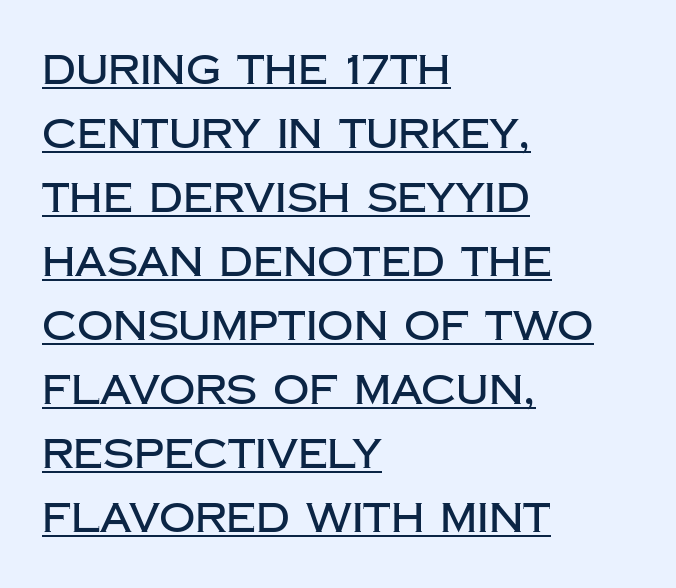
{"serif": "no", "italic": "no", "width": "normal", "stroke_contrast": "low", "x_height": "large", "monospaced": "no", "underline": "yes", "align": "left", "line_spacing": "normal", "line_spacing_ratio": 1.6, "letter_spacing": "normal", "letter_spacing_em": 0.0, "glyph_px": 40}
